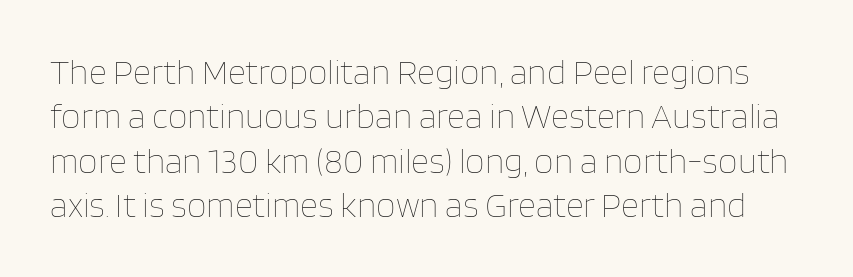
Do the characters align in a grid? No, the font is proportional. Tracking here is standard; glyphs follow each other at the usual distance. Is there much room between lines? A standard amount, neither cramped nor airy. The strokes carry an ordinary text weight at most. Type without underlining. Every stem runs plumb, perpendicular to the baseline.
